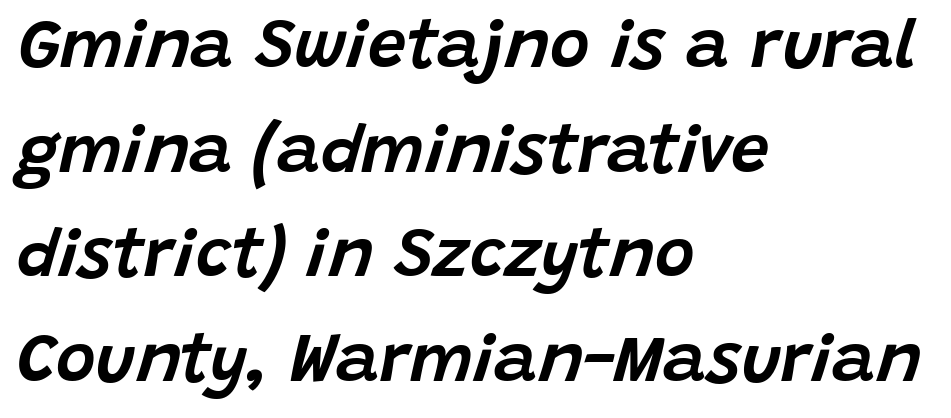
Q: Is the text italic (slanted)? A: Yes, it leans right by about 15 degrees.
Q: Is the text underlined? A: No.
Q: How is the paragraph aligned? A: Left-aligned.
Q: Is the spacing between letters normal or unusually wide? A: Normal.
Q: Is the spacing between lines tight, normal or loose? A: Normal.
Q: Width (condensed, normal, or wide)? A: Normal.
Q: Stroke contrast? A: Low.
Q: x-height? A: Large.
Q: Monospaced? A: No.
